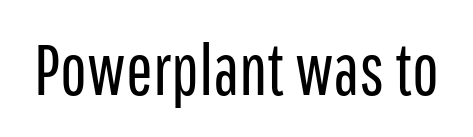
Type style note: lacks serifs. Caption: standard tracking, unaltered. When letters stand straight like this, we call the style roman or upright. A quiet, ordinary-to-light weight characterises the typeface. Here the designer chose a conventional face with non-uniform glyph widths.
